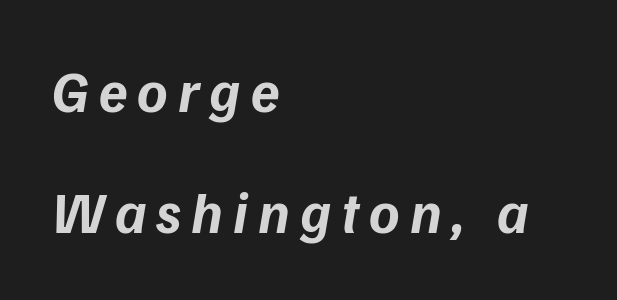
The image shows 58 px bold type, italic (leaning right); set left-aligned, loose line spacing (2.09x), not underlined; low stroke contrast and a medium x-height.
